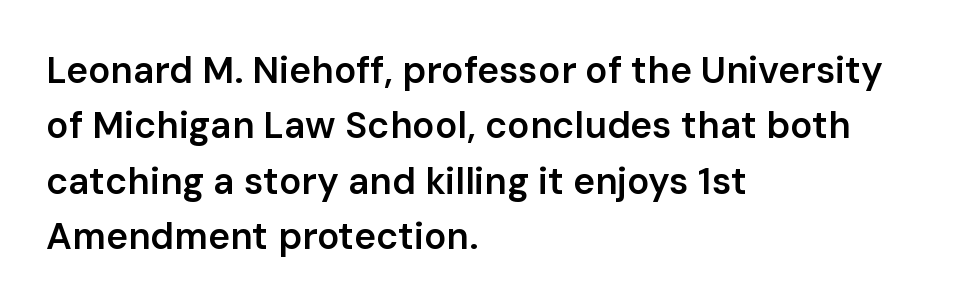
Quick note: underline off. Look at the tracking — it's just the regular setting, nothing added. You could not count columns in this text — the font is proportionally spaced. The strokes are fattened partway — semibold, not bold. The typeface chosen for these lines omits serifs.
